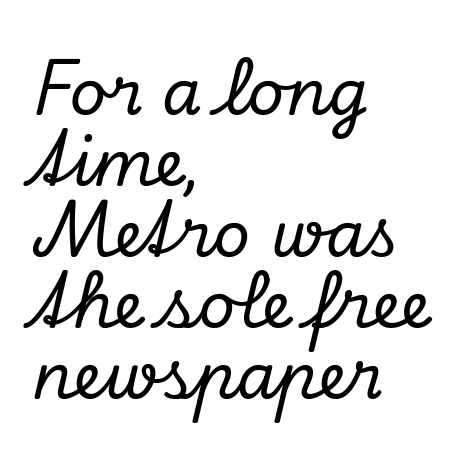
{"serif": "yes", "italic": "yes", "lean": "right", "slant_degrees": 13, "width": "normal", "stroke_contrast": "low", "x_height": "small", "monospaced": "no", "underline": "no", "align": "left", "line_spacing": "tight", "line_spacing_ratio": 1.11, "letter_spacing": "normal", "letter_spacing_em": 0.0, "glyph_px": 64}
